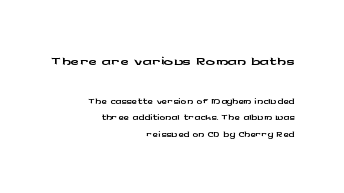
The space directly below the letters is spotless. In CSS terms this would be text-align: right. The letterforms sit shoulder to shoulder at normal distance. Interline gaps are noticeably narrow in this sample.
